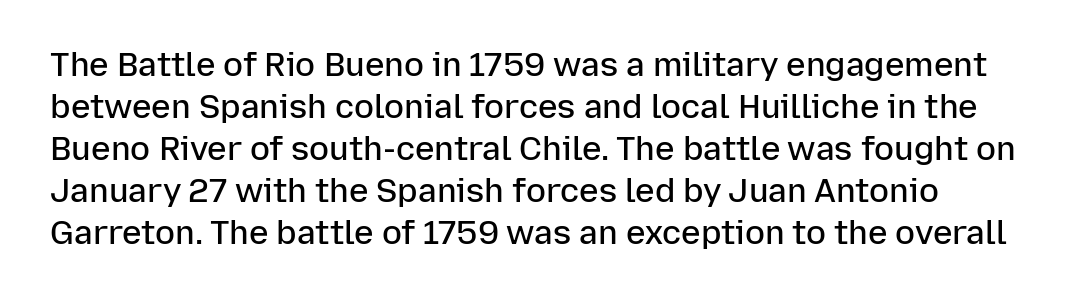
{"serif": "no", "italic": "no", "bold": "semi", "weight": "semibold", "width": "normal", "stroke_contrast": "low", "x_height": "medium", "monospaced": "no", "underline": "no", "align": "left", "line_spacing": "normal", "line_spacing_ratio": 1.27, "letter_spacing": "normal", "letter_spacing_em": 0.0, "glyph_px": 33}
